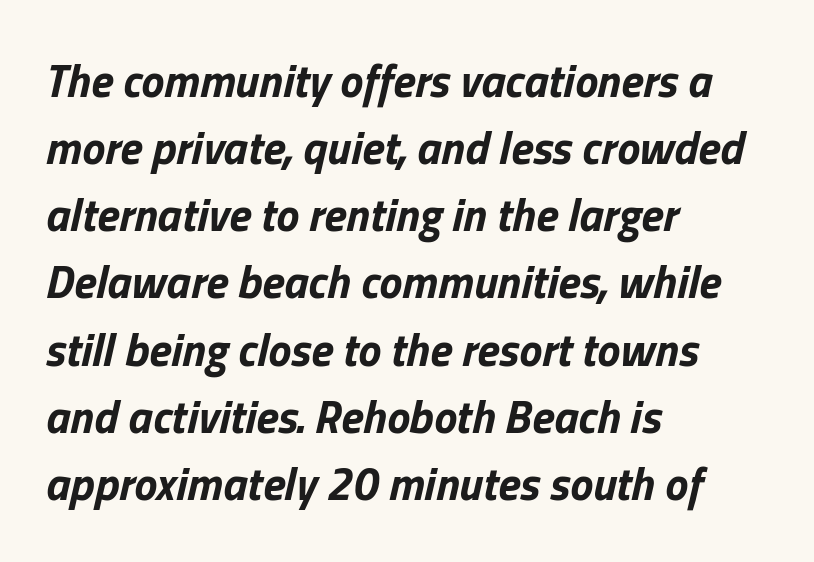
The image shows 46 px bold type, italic (leaning right); set left-aligned, normal line spacing (1.46x), normal letter spacing, not underlined; low stroke contrast and a medium x-height.
